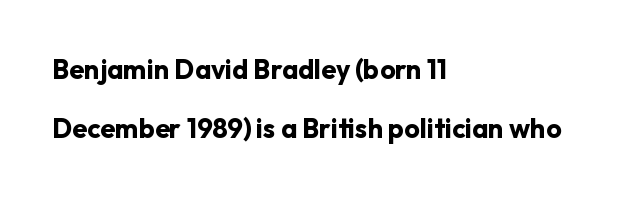
Q: Is the text bold? A: Yes.
Q: Is the text italic (slanted)? A: No, it is upright.
Q: Is the text underlined? A: No.
Q: How is the paragraph aligned? A: Left-aligned.
Q: Is the spacing between letters normal or unusually wide? A: Normal.
Q: Is the spacing between lines tight, normal or loose? A: Loose.
